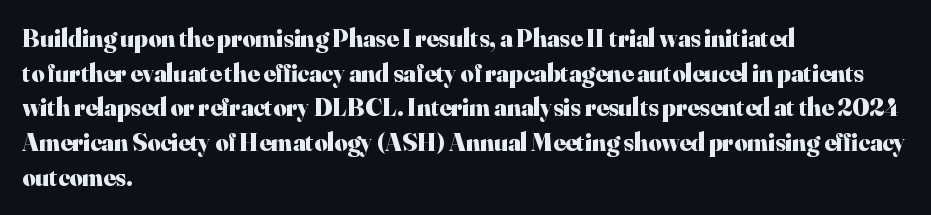
Q: Is the text bold? A: Yes.
Q: Is the text italic (slanted)? A: No, it is upright.
Q: Is the text underlined? A: No.
Q: How is the paragraph aligned? A: Left-aligned.
Q: Is the spacing between letters normal or unusually wide? A: Normal.
Q: Is the spacing between lines tight, normal or loose? A: Normal.
